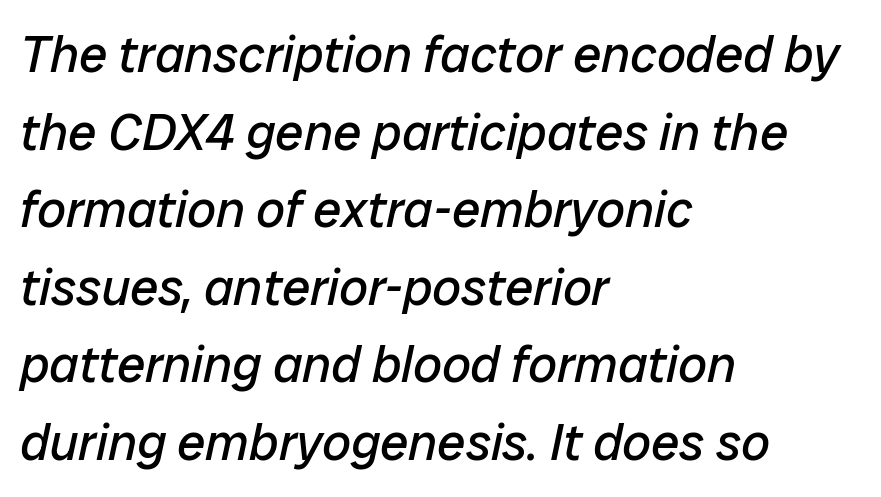
The letters advance in unequal steps, a hallmark of proportional type. The lines are quadded left. This sample uses plain, unmodified letter spacing. Letters have the restrained weight of plain body copy at most.
